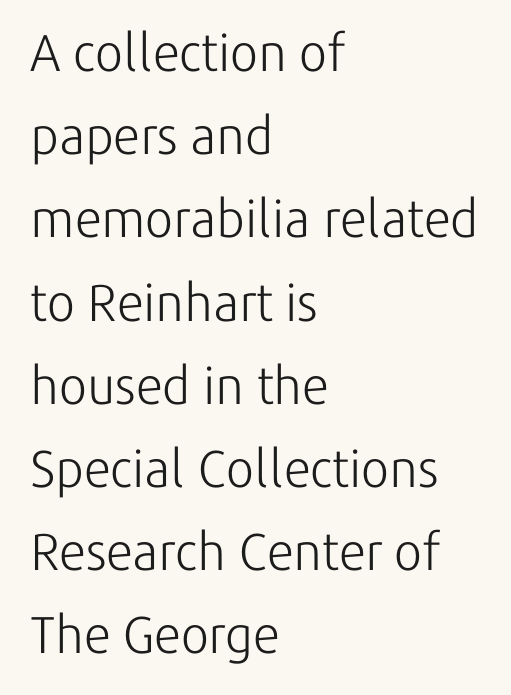
The image shows 52 px light sans-serif type, upright; set left-aligned, normal line spacing (1.6x), normal letter spacing, not underlined; low stroke contrast and a medium x-height.
